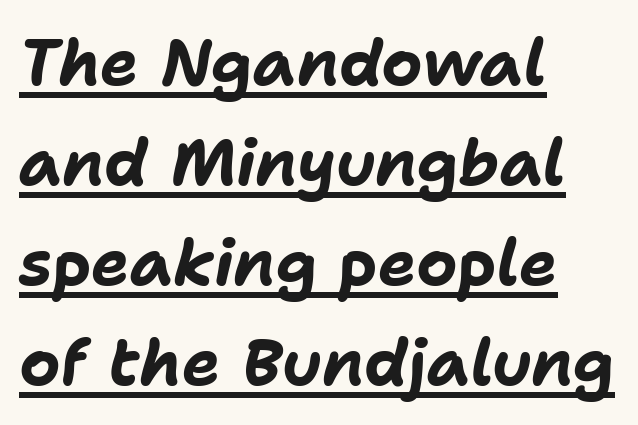
The image shows 64 px bold type, italic (leaning right); set left-aligned, normal line spacing (1.56x), normal letter spacing, underlined; low stroke contrast and a medium x-height.
